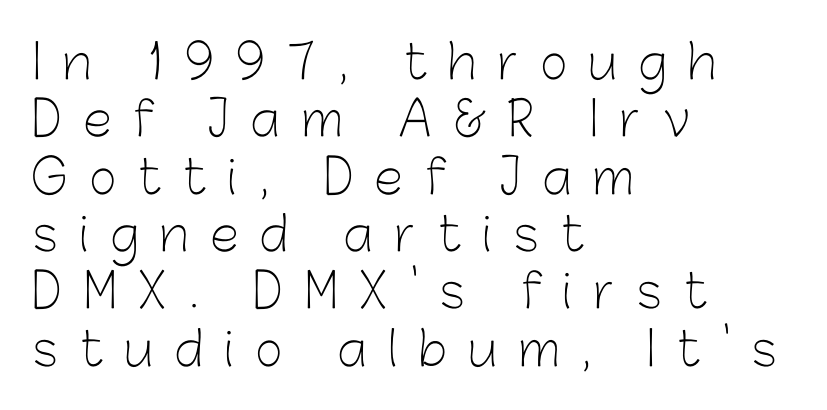
Only glyphs here, with clear space below each row. Looks like regular typesetting: each glyph gets only the width it needs. Do the letters lean? They stand straight. How are the letters spaced? Widely, with obvious added tracking.
